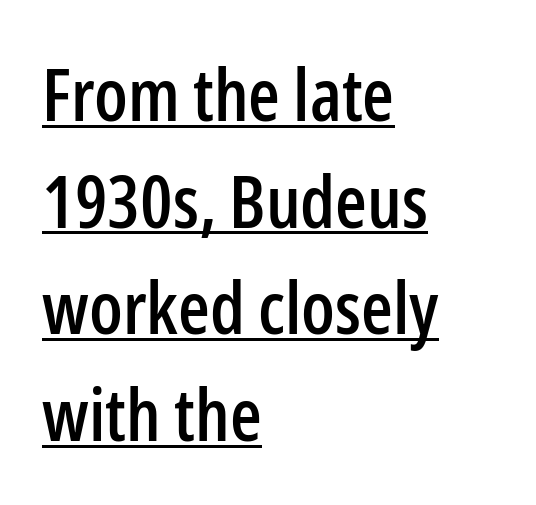
The image shows 73 px condensed sans-serif type, upright; set left-aligned, normal line spacing (1.46x), normal letter spacing, underlined; low stroke contrast and a medium x-height.
